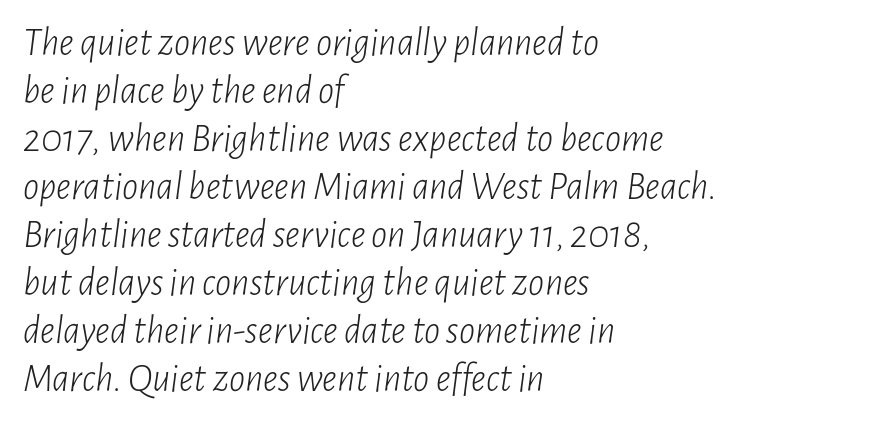
{"italic": "yes", "lean": "right", "slant_degrees": 7, "bold": "no", "weight": "light", "width": "condensed", "stroke_contrast": "low", "x_height": "medium", "monospaced": "no", "underline": "no", "align": "left", "line_spacing_ratio": 1.2, "letter_spacing": "normal", "letter_spacing_em": 0.0, "glyph_px": 40}
